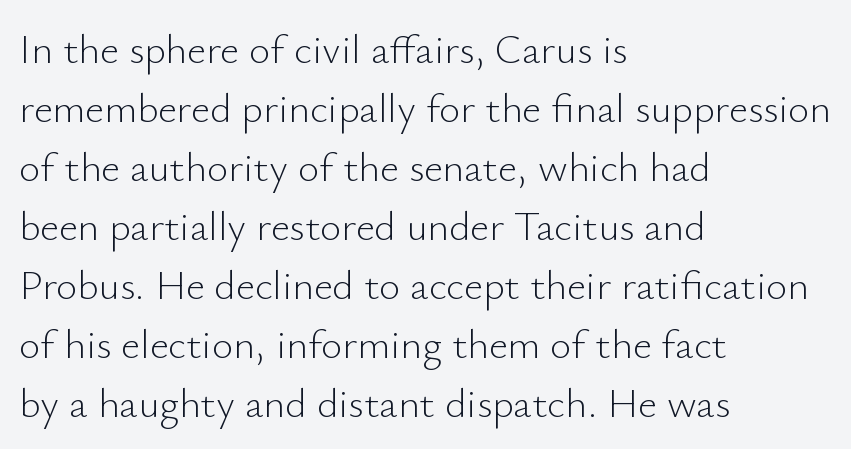
{"serif": "no", "italic": "no", "bold": "no", "weight": "light", "width": "normal", "stroke_contrast": "low", "x_height": "small", "monospaced": "no", "underline": "no", "align": "left", "line_spacing": "normal", "line_spacing_ratio": 1.44, "letter_spacing": "normal", "letter_spacing_em": 0.0, "glyph_px": 41}
